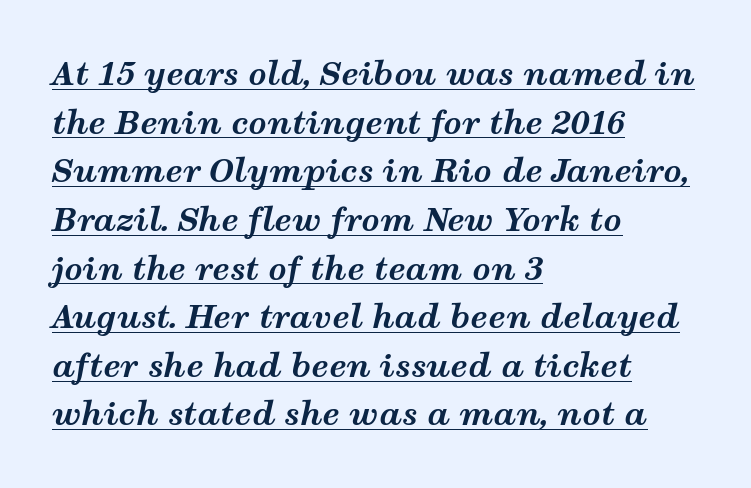
{"italic": "yes", "lean": "right", "slant_degrees": 12, "bold": "yes", "weight": "bold", "width": "wide", "stroke_contrast": "medium", "x_height": "medium", "monospaced": "no", "underline": "yes", "align": "left", "line_spacing": "normal", "line_spacing_ratio": 1.52, "letter_spacing": "normal", "letter_spacing_em": 0.0, "glyph_px": 32}
